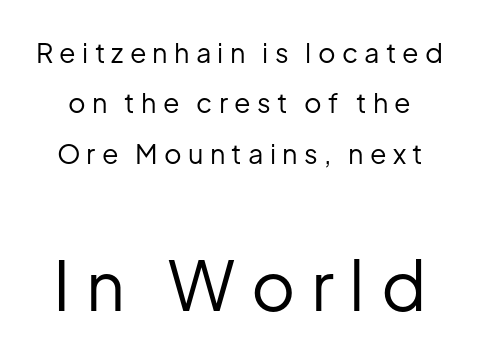
The font's upright variant was chosen for this text. A student would notice the bottom passage is typeset larger than what precedes it. Type without underlining. Does the type have serifs? No, each stem ends abruptly.
